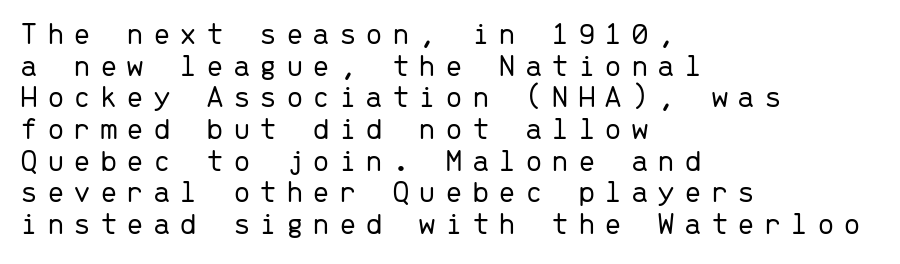
{"serif": "no", "italic": "no", "bold": "no", "weight": "light", "width": "normal", "stroke_contrast": "low", "x_height": "medium", "monospaced": "yes", "underline": "no", "align": "left", "line_spacing": "tight", "line_spacing_ratio": 0.99, "letter_spacing": "wide", "letter_spacing_em": 0.27, "glyph_px": 32}
